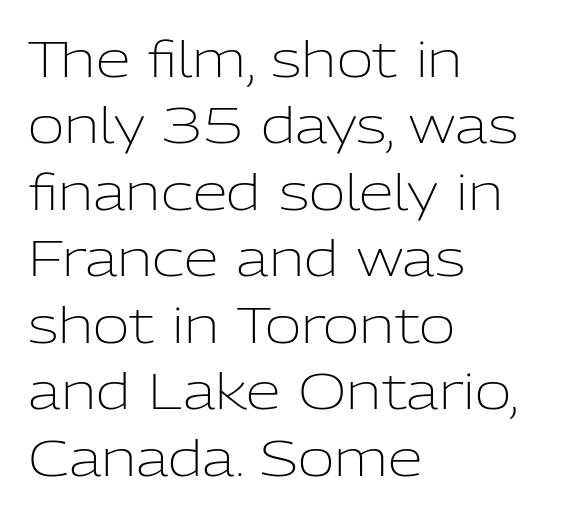
{"serif": "no", "italic": "no", "bold": "no", "weight": "light", "width": "normal", "stroke_contrast": "low", "x_height": "medium", "monospaced": "no", "underline": "no", "align": "left", "line_spacing": "normal", "line_spacing_ratio": 1.33, "letter_spacing": "normal", "letter_spacing_em": 0.0, "glyph_px": 50}
